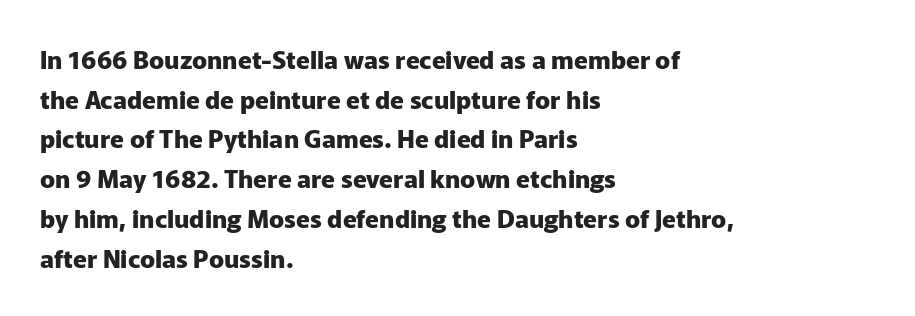
{"italic": "no", "bold": "yes", "underline": "no", "align": "left", "line_spacing": "normal", "line_spacing_ratio": 1.59, "letter_spacing": "normal", "letter_spacing_em": 0.0, "glyph_px": 25}
